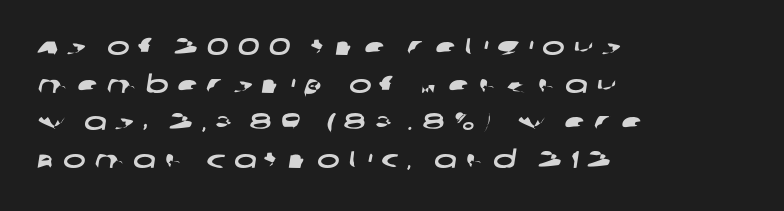
Q: Is the text underlined? A: No.
Q: How is the paragraph aligned? A: Left-aligned.
Q: Is the spacing between letters normal or unusually wide? A: Unusually wide.
Q: Is the spacing between lines tight, normal or loose? A: Normal.
